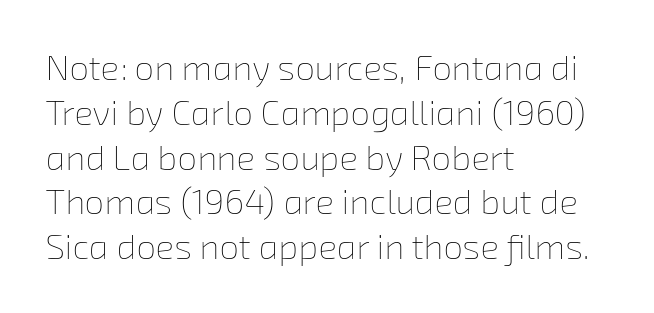
{"bold": "no", "weight": "thin", "width": "normal", "stroke_contrast": "low", "x_height": "medium", "monospaced": "no", "underline": "no", "align": "left", "line_spacing": "normal", "line_spacing_ratio": 1.28, "letter_spacing": "normal", "letter_spacing_em": 0.0, "glyph_px": 35}
